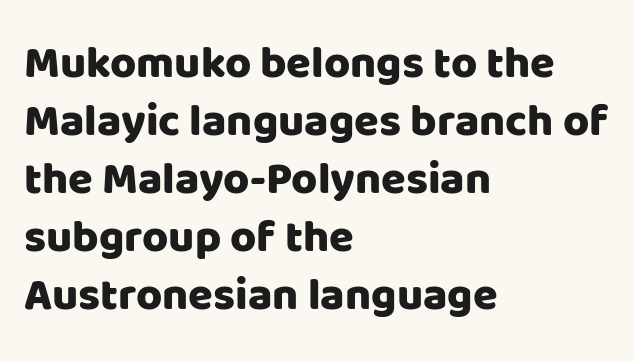
{"serif": "no", "italic": "no", "width": "normal", "stroke_contrast": "low", "x_height": "large", "monospaced": "no", "underline": "no", "align": "left", "line_spacing": "normal", "line_spacing_ratio": 1.29, "letter_spacing": "normal", "letter_spacing_em": 0.0, "glyph_px": 45}
